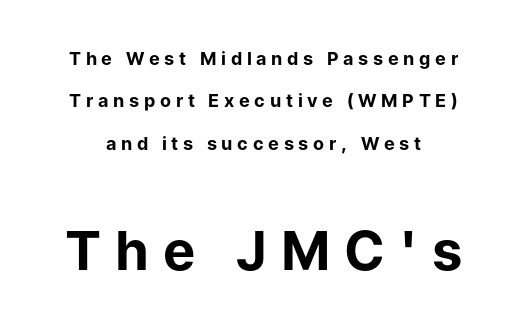
Q: Is the text bold? A: Yes.
Q: Is the text italic (slanted)? A: No, it is upright.
Q: Is the typeface a serif or a sans-serif typeface? A: Sans-serif.
Q: Is the text underlined? A: No.
Q: Is the spacing between letters normal or unusually wide? A: Unusually wide.
Q: Is the spacing between lines tight, normal or loose? A: Loose.
Q: Which block of text is set in a larger size, the first (top) or the second (bottom)? A: The second (bottom) one.
Q: Width (condensed, normal, or wide)? A: Normal.
Q: Stroke contrast? A: Low.
Q: x-height? A: Medium.
Q: Monospaced? A: No.
